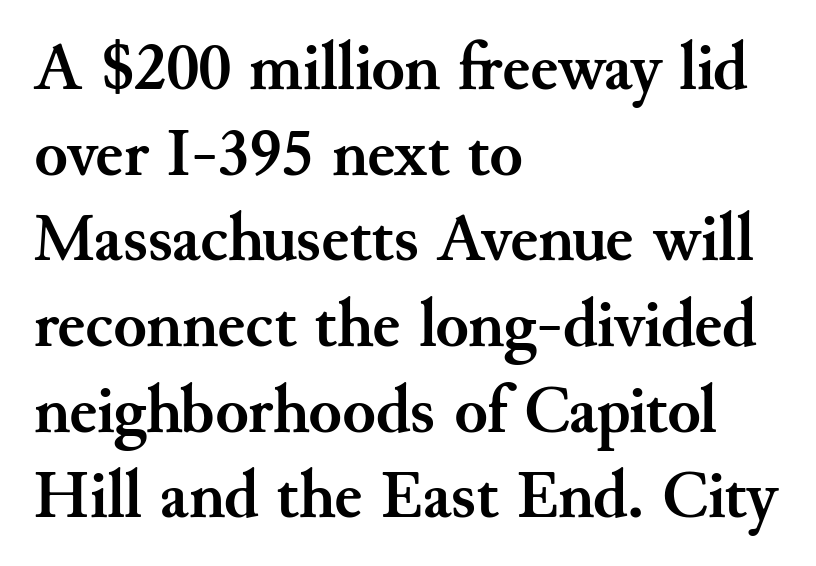
{"serif": "yes", "italic": "no", "bold": "yes", "weight": "semibold", "width": "normal", "stroke_contrast": "medium", "x_height": "small", "monospaced": "no", "underline": "no", "align": "left", "line_spacing": "normal", "line_spacing_ratio": 1.26, "letter_spacing": "normal", "letter_spacing_em": 0.0, "glyph_px": 68}
